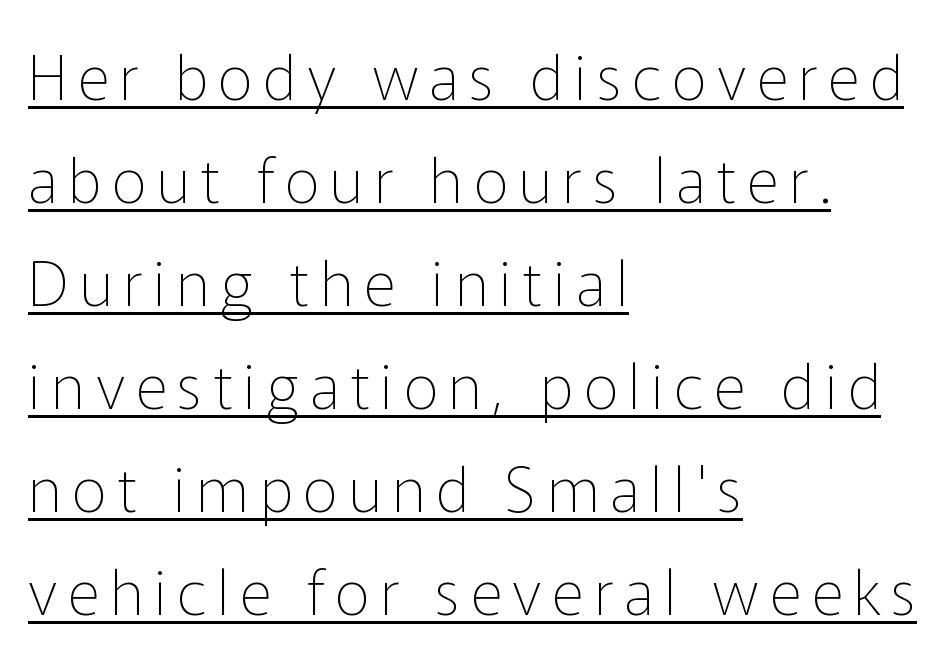
{"serif": "no", "italic": "no", "bold": "no", "weight": "thin", "width": "normal", "stroke_contrast": "low", "x_height": "medium", "monospaced": "no", "underline": "yes", "align": "left", "line_spacing": "normal", "line_spacing_ratio": 1.66, "glyph_px": 62}
